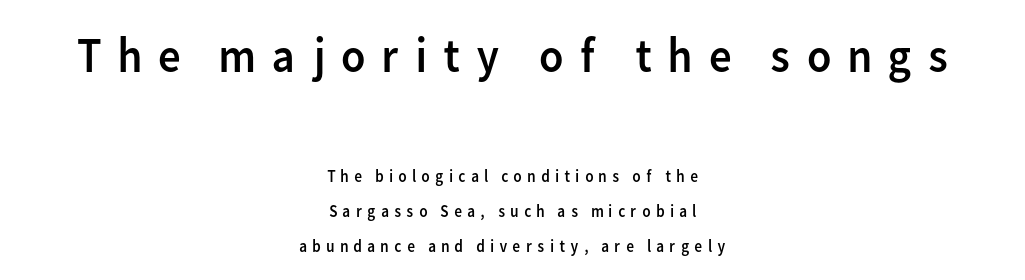
Q: Is the text bold? A: No.
Q: Is the text italic (slanted)? A: No, it is upright.
Q: Is the typeface a serif or a sans-serif typeface? A: Sans-serif.
Q: Is the text underlined? A: No.
Q: How is the paragraph aligned? A: Centered.
Q: Is the spacing between letters normal or unusually wide? A: Unusually wide.
Q: Is the spacing between lines tight, normal or loose? A: Loose.
Q: Which block of text is set in a larger size, the first (top) or the second (bottom)? A: The first (top) one.
Q: Width (condensed, normal, or wide)? A: Normal.
Q: Stroke contrast? A: Low.
Q: x-height? A: Medium.
Q: Monospaced? A: No.
